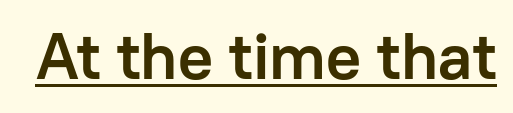
Think of a printed novel: that variable character pitch is what you see here. Default kerning and tracking; the words read as compact shapes. In terms of posture, this sample is upright. The face used here appears with an underline applied. Look at the stroke-to-counter ratio: heavy, a bold. The rendering shows plain stroke endings on the letterforms — a sans-serif design.
